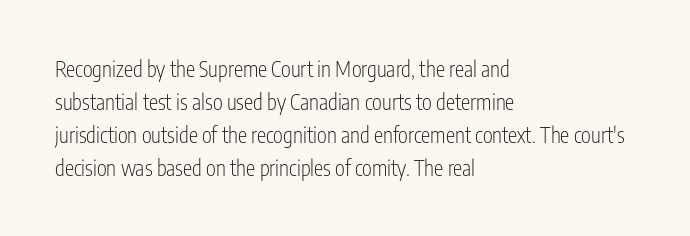
Q: Is the text bold? A: No.
Q: Is the text italic (slanted)? A: No, it is upright.
Q: Is the text underlined? A: No.
Q: How is the paragraph aligned? A: Left-aligned.
Q: Is the spacing between letters normal or unusually wide? A: Normal.
Q: Is the spacing between lines tight, normal or loose? A: Normal.
